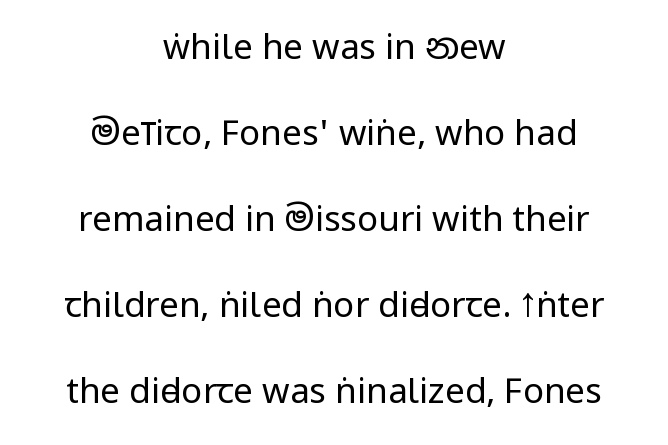
{"serif": "no", "italic": "no", "bold": "no", "weight": "regular", "width": "condensed", "stroke_contrast": "low", "x_height": "large", "monospaced": "no", "underline": "no", "align": "center", "line_spacing": "loose", "line_spacing_ratio": 2.46, "letter_spacing": "normal", "letter_spacing_em": 0.0, "glyph_px": 35}
